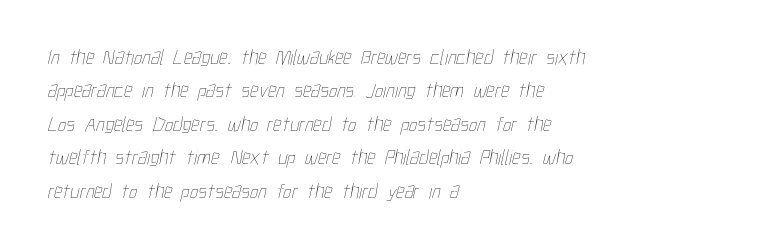
Check under the words: just untouched page. This sample uses plain, unmodified letter spacing. The compositor pushed each line to the left boundary. Nothing heavy about these letters — not bold at all.
